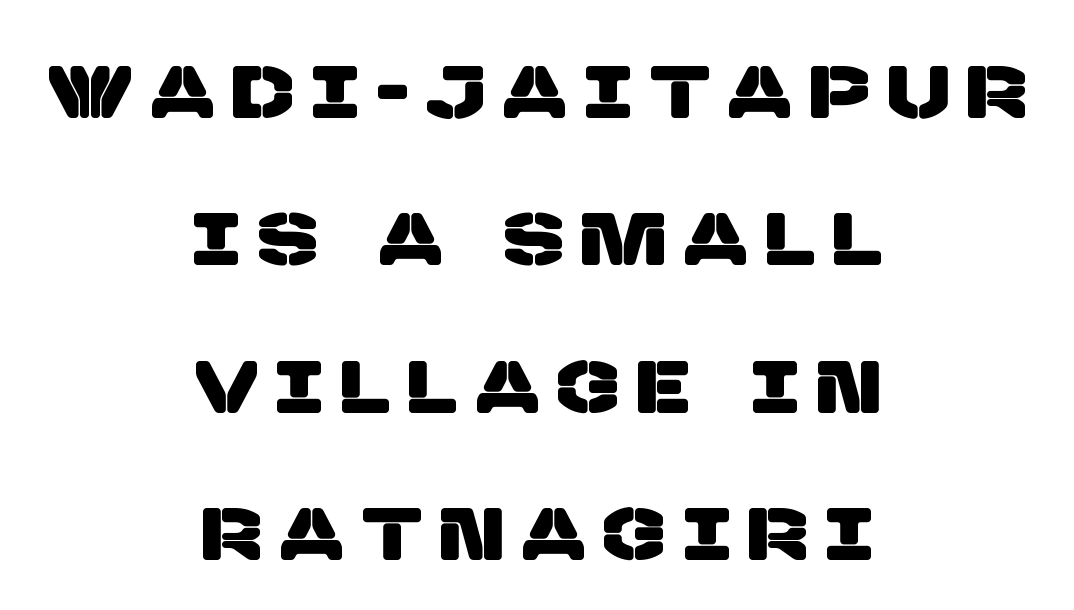
Loosely led — the rows are spread out. Is the letter spacing exaggerated? Yes — the characters are pushed far apart. Classification — sans serif. Letters rest on an invisible, unmarked baseline.
